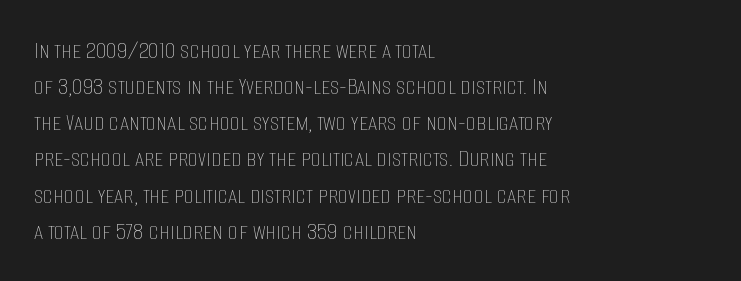
The image shows 26 px text type, upright; set left-aligned, normal line spacing (1.39x), normal letter spacing, not underlined.
